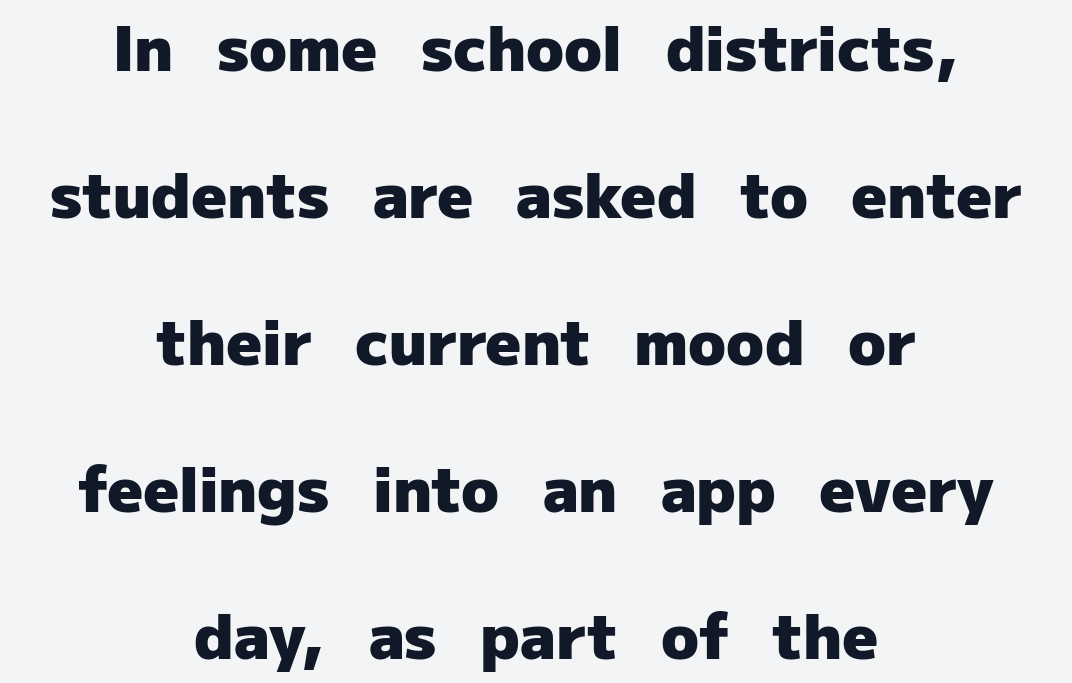
Q: Is the text bold? A: Yes.
Q: Is the text italic (slanted)? A: No, it is upright.
Q: Is the typeface a serif or a sans-serif typeface? A: Sans-serif.
Q: Is the text underlined? A: No.
Q: How is the paragraph aligned? A: Centered.
Q: Is the spacing between letters normal or unusually wide? A: Normal.
Q: Is the spacing between lines tight, normal or loose? A: Loose.
Q: Width (condensed, normal, or wide)? A: Normal.
Q: Stroke contrast? A: Low.
Q: x-height? A: Medium.
Q: Monospaced? A: No.
